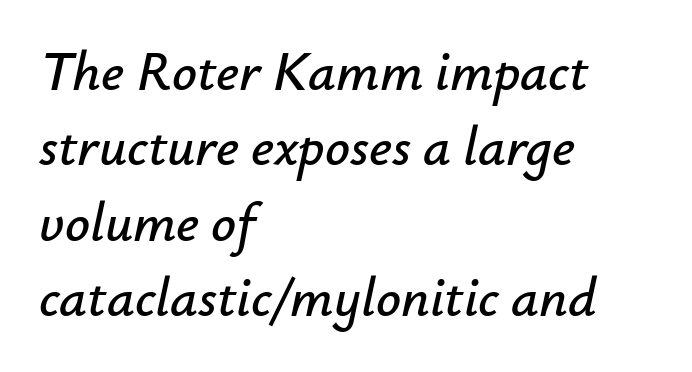
{"italic": "yes", "lean": "right", "slant_degrees": 12, "width": "normal", "stroke_contrast": "low", "x_height": "small", "monospaced": "no", "underline": "no", "align": "left", "line_spacing": "normal", "line_spacing_ratio": 1.37, "letter_spacing": "normal", "letter_spacing_em": 0.0, "glyph_px": 55}
